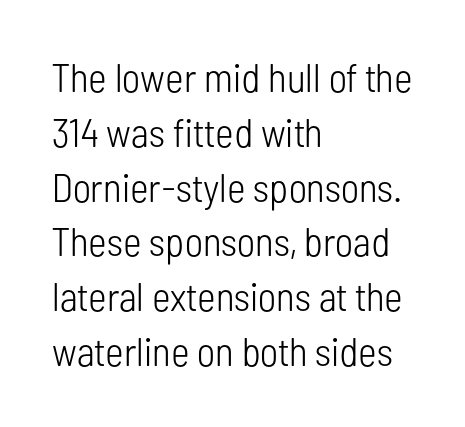
The image shows 40 px light, condensed sans-serif type, upright; set left-aligned, normal line spacing (1.37x), normal letter spacing, not underlined; low stroke contrast and a medium x-height.
